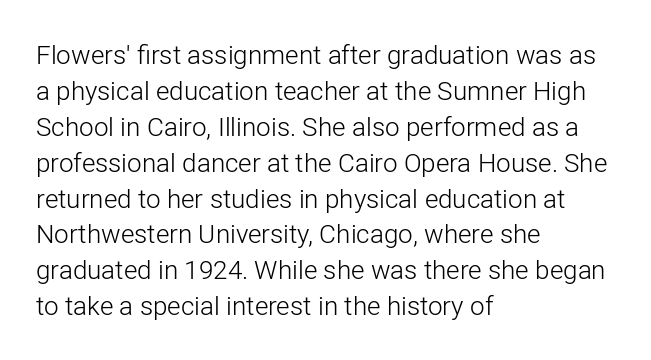
The image shows 26 px text type, upright; set left-aligned, normal line spacing (1.38x), normal letter spacing, not underlined.
